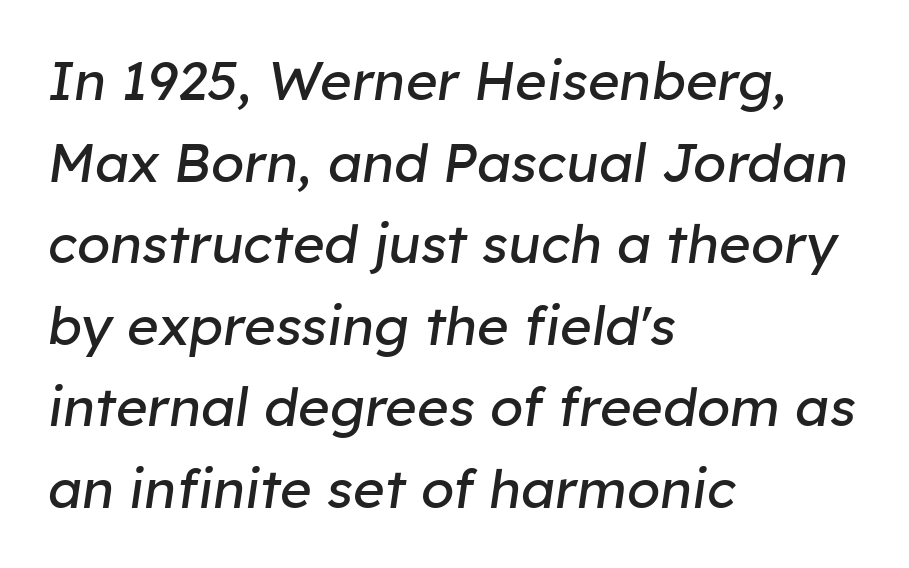
Q: Is the text bold? A: No.
Q: Is the text italic (slanted)? A: Yes, it leans right by about 8 degrees.
Q: Is the text underlined? A: No.
Q: How is the paragraph aligned? A: Left-aligned.
Q: Is the spacing between letters normal or unusually wide? A: Normal.
Q: Is the spacing between lines tight, normal or loose? A: Normal.
Q: Width (condensed, normal, or wide)? A: Normal.
Q: Stroke contrast? A: Low.
Q: x-height? A: Medium.
Q: Monospaced? A: No.
